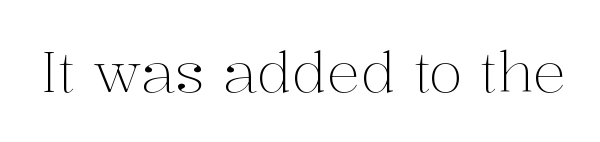
{"serif": "yes", "italic": "no", "bold": "no", "weight": "light", "width": "normal", "stroke_contrast": "medium", "x_height": "medium", "monospaced": "no", "underline": "no", "letter_spacing": "normal", "letter_spacing_em": 0.0, "glyph_px": 56}
